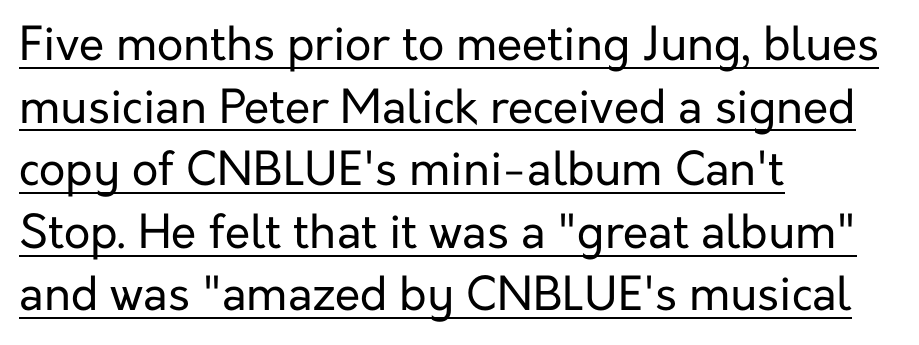
Q: Is the text bold? A: No.
Q: Is the text italic (slanted)? A: No, it is upright.
Q: Is the typeface a serif or a sans-serif typeface? A: Sans-serif.
Q: Is the text underlined? A: Yes.
Q: How is the paragraph aligned? A: Left-aligned.
Q: Is the spacing between letters normal or unusually wide? A: Normal.
Q: Is the spacing between lines tight, normal or loose? A: Normal.
Q: Width (condensed, normal, or wide)? A: Normal.
Q: Stroke contrast? A: Low.
Q: x-height? A: Medium.
Q: Monospaced? A: No.
